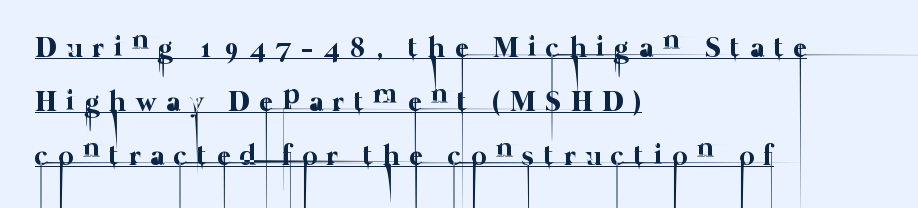
Glyph-to-glyph distance is far greater than everyday printed text. This is underlined copy, the kind a proofreader might mark for attention. On a weight scale, this lands at 450 or below. Which margin do the lines hug? The left one — the right edge is uneven. Is this a fixed-width face? No — the glyphs have proportional, varying widths.
